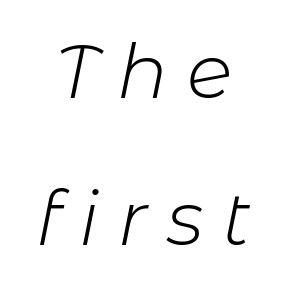
{"italic": "yes", "lean": "right", "slant_degrees": 11, "bold": "no", "weight": "light", "width": "normal", "stroke_contrast": "low", "x_height": "medium", "monospaced": "no", "underline": "no", "line_spacing": "loose", "line_spacing_ratio": 1.93, "letter_spacing": "wide", "letter_spacing_em": 0.25, "glyph_px": 76}
